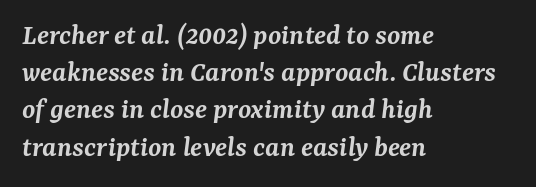
The image shows 30 px semibold serif type, italic (leaning right); set left-aligned, line spacing 1.24x, normal letter spacing, not underlined; medium stroke contrast and a medium x-height.
